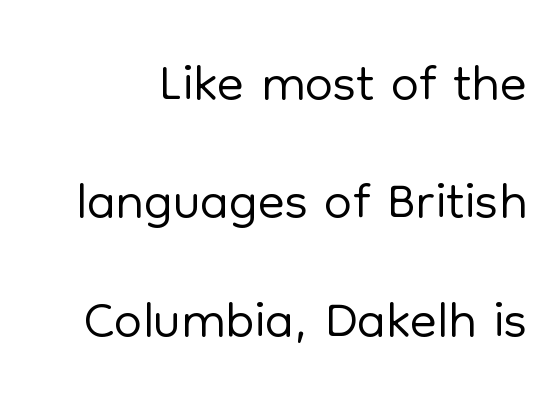
The image shows 80 px light sans-serif type, upright; set normal line spacing (1.48x), normal letter spacing, not underlined; low stroke contrast and a medium x-height.
